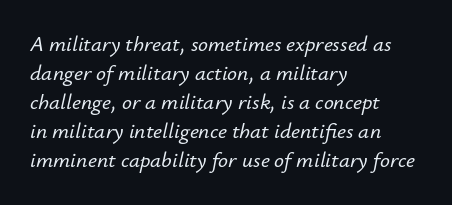
Q: Is the text italic (slanted)? A: Yes, it leans right by about 12 degrees.
Q: Is the text underlined? A: No.
Q: How is the paragraph aligned? A: Left-aligned.
Q: Is the spacing between letters normal or unusually wide? A: Normal.
Q: Is the spacing between lines tight, normal or loose? A: Normal.
